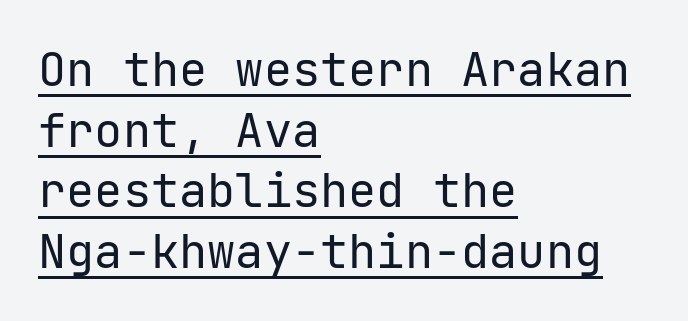
{"serif": "no", "italic": "no", "bold": "no", "weight": "regular", "width": "normal", "stroke_contrast": "low", "x_height": "medium", "underline": "yes", "align": "left", "line_spacing": "normal", "line_spacing_ratio": 1.29, "letter_spacing": "normal", "letter_spacing_em": 0.0, "glyph_px": 47}
